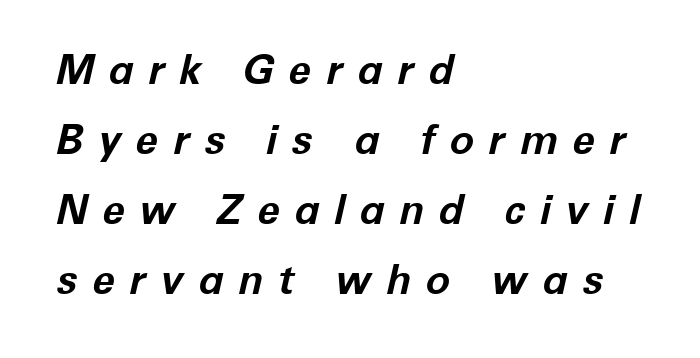
A bare baseline throughout the passage. Glyph-to-glyph distance is far greater than everyday printed text. Emphasis by weight is at full strength: bold. Italic? Definitely — the glyphs are oblique.
